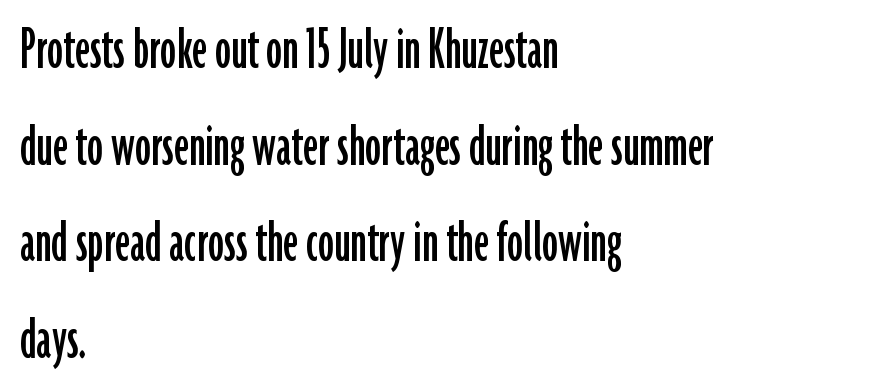
{"serif": "no", "italic": "no", "width": "condensed", "stroke_contrast": "low", "x_height": "medium", "monospaced": "no", "underline": "no", "align": "left", "line_spacing": "normal", "line_spacing_ratio": 1.51, "letter_spacing": "normal", "letter_spacing_em": 0.0, "glyph_px": 64}
